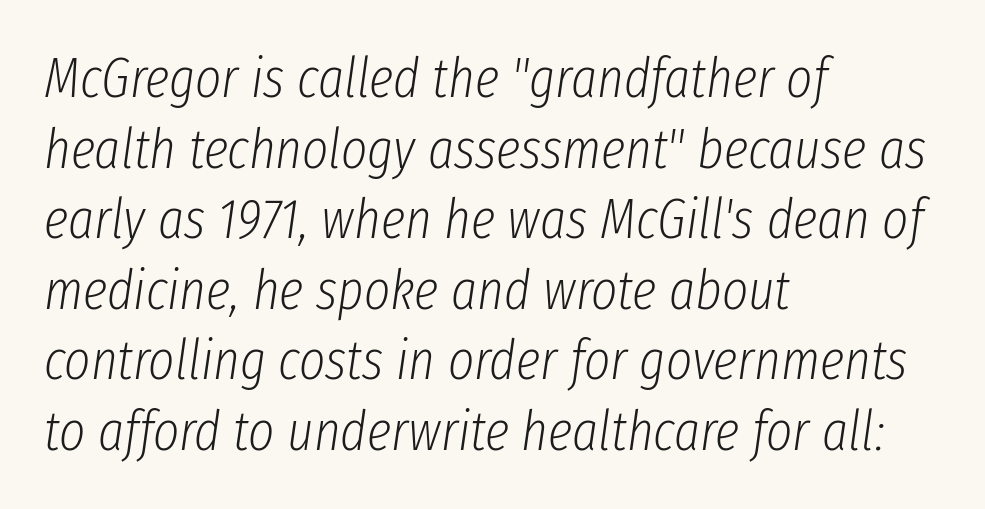
Q: Is the text bold? A: No.
Q: Is the text italic (slanted)? A: Yes, it leans right by about 8 degrees.
Q: Is the text underlined? A: No.
Q: How is the paragraph aligned? A: Left-aligned.
Q: Is the spacing between letters normal or unusually wide? A: Normal.
Q: Is the spacing between lines tight, normal or loose? A: Normal.
Q: Width (condensed, normal, or wide)? A: Condensed.
Q: Stroke contrast? A: Low.
Q: x-height? A: Medium.
Q: Monospaced? A: No.
